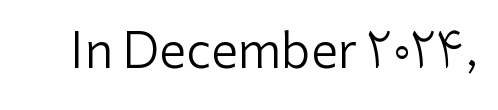
The image shows 48 px regular-weight sans-serif type, upright; set normal letter spacing, not underlined; low stroke contrast and a medium x-height.
